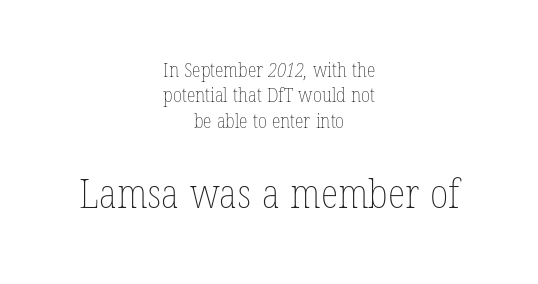
Which of the two is more prominent by size? The second, at the bottom. The typesetting does not lean heavy: it is not bold. In terms of leading, this rendering sits right in the middle. You could not count columns in this text — the font is proportionally spaced. Descender tails drop into unmarked territory.
